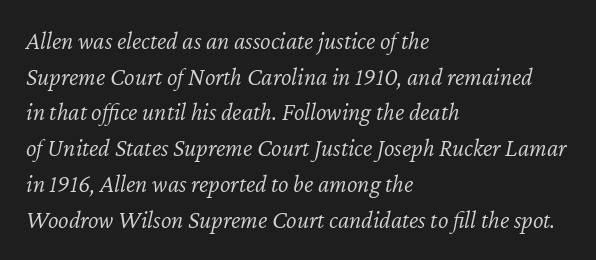
Inter-character spacing is left at the font's built-in metrics. The passage shown stacks its lines at a standard gap. Posture: slanted. Underlining? Definitely not there. One-word summary of the alignment: left.
